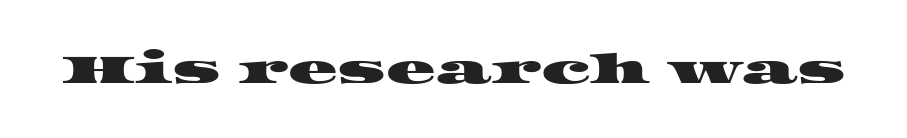
{"serif": "yes", "width": "wide", "stroke_contrast": "high", "x_height": "large", "monospaced": "no", "underline": "no", "letter_spacing": "normal", "letter_spacing_em": 0.0, "glyph_px": 41}
